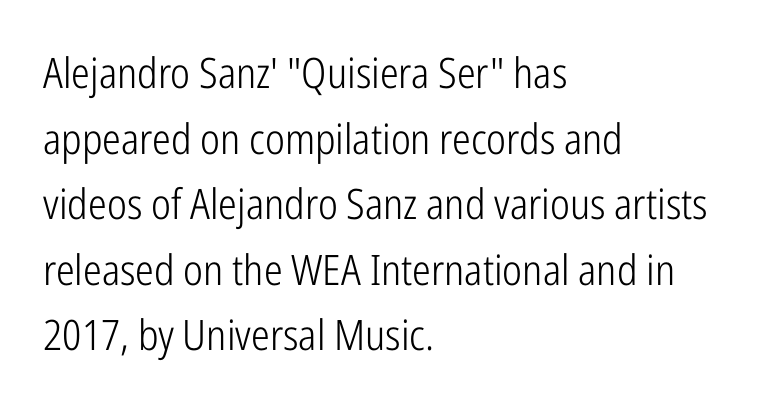
This block has exactly the height ordinary leading produces. The zone under the glyphs is completely vacant. A student would call this left alignment; a typographer would say flush left, rag right. The lettering holds an erect, upright posture throughout. Stems here are at most as thick as an everyday book face. To sum up the face: it is a sans, with no serifs.
